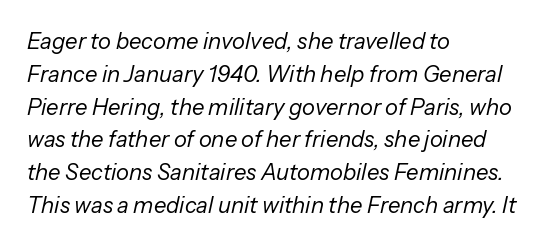
Q: Is the text bold? A: No.
Q: Is the text italic (slanted)? A: Yes, it leans right by about 13 degrees.
Q: Is the text underlined? A: No.
Q: How is the paragraph aligned? A: Left-aligned.
Q: Is the spacing between letters normal or unusually wide? A: Normal.
Q: Is the spacing between lines tight, normal or loose? A: Normal.
